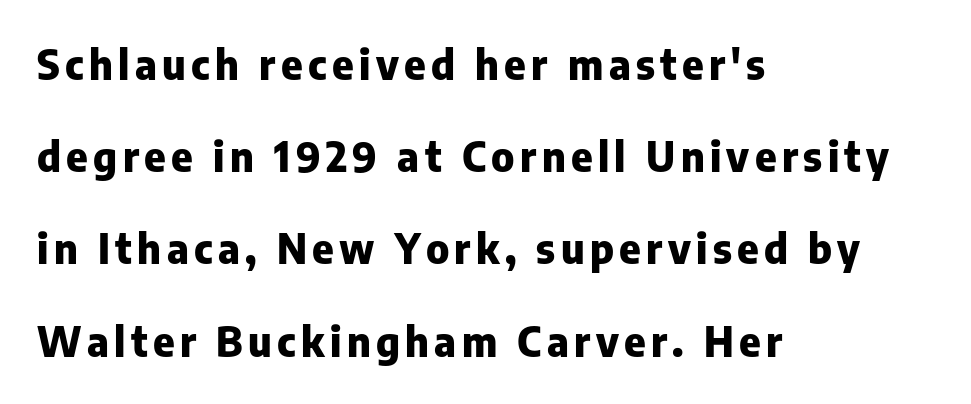
Honestly, the rows look like they've been pulled way apart. The strokes are fattened all the way to bold. Style check: upright. The letters advance in unequal steps, a hallmark of proportional type. The rag falls on the right side of this text block. The typeface chosen for these lines omits serifs.
